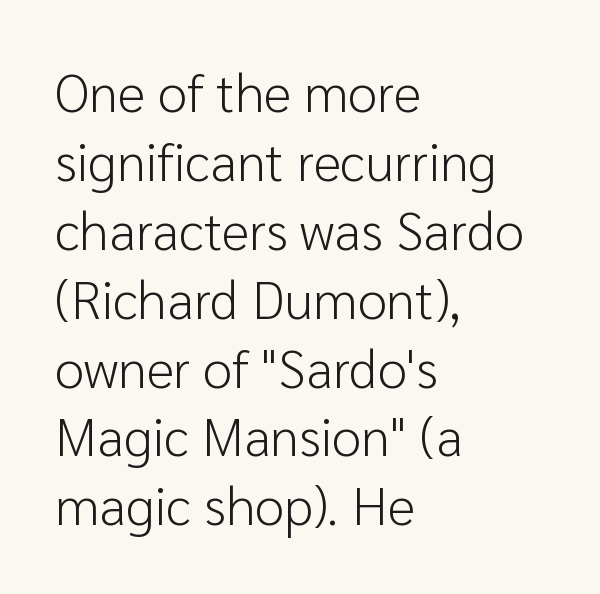
The image shows 53 px light sans-serif type, upright; set left-aligned, normal line spacing (1.3x), normal letter spacing, not underlined; low stroke contrast and a medium x-height.
